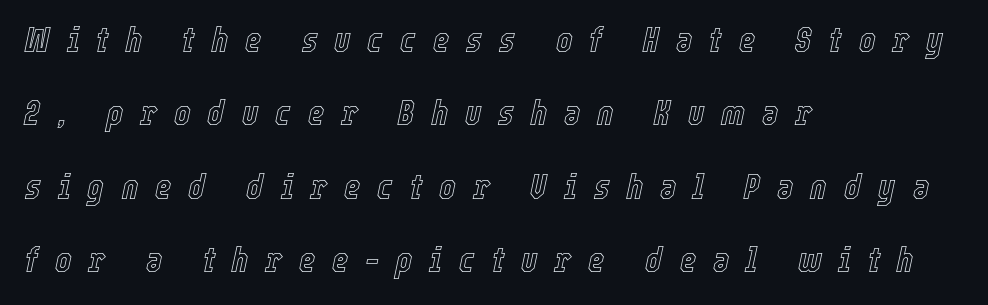
Check the space under the baseline: it is left empty. This rendering widens character spacing well past its baseline value. Horizontal alignment here is leftward, the default for most running prose. Varying glyph widths throughout — classic text-font behaviour. The line-height multiplier appears high, well above default.
